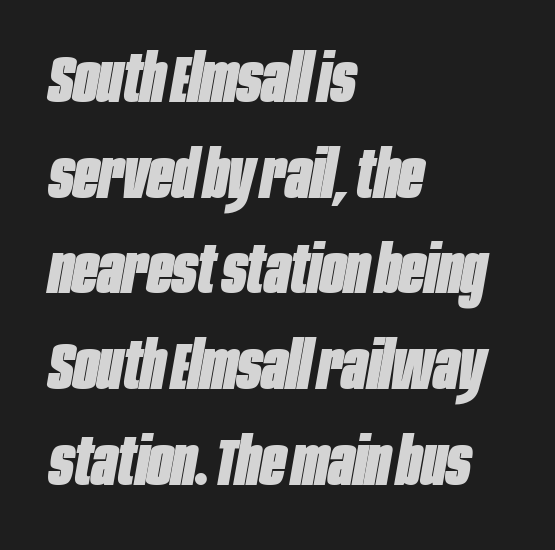
The image shows 66 px heavy, condensed type, italic (leaning right); set left-aligned, normal line spacing (1.45x), normal letter spacing, not underlined; low stroke contrast and a large x-height.
